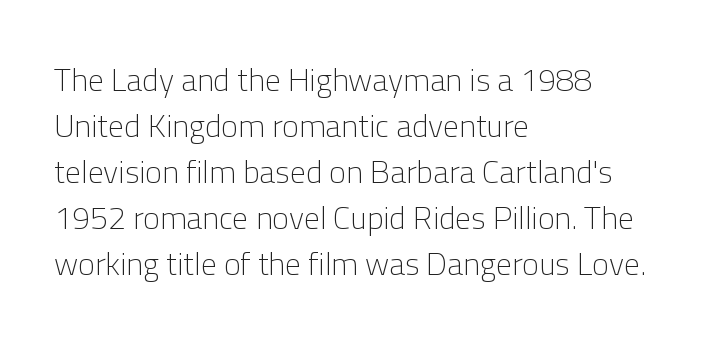
Q: Is the text bold? A: No.
Q: Is the text italic (slanted)? A: No, it is upright.
Q: Is the typeface a serif or a sans-serif typeface? A: Sans-serif.
Q: Is the text underlined? A: No.
Q: How is the paragraph aligned? A: Left-aligned.
Q: Is the spacing between letters normal or unusually wide? A: Normal.
Q: Is the spacing between lines tight, normal or loose? A: Normal.
Q: Width (condensed, normal, or wide)? A: Normal.
Q: Stroke contrast? A: Low.
Q: x-height? A: Medium.
Q: Monospaced? A: No.
